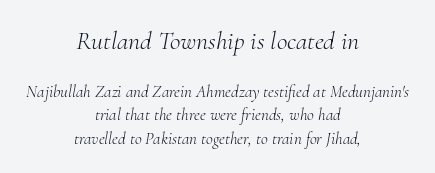
Q: Is the text bold? A: No.
Q: Is the text italic (slanted)? A: Yes, it leans right by about 10 degrees.
Q: Is the text underlined? A: No.
Q: How is the paragraph aligned? A: Centered.
Q: Is the spacing between letters normal or unusually wide? A: Normal.
Q: Is the spacing between lines tight, normal or loose? A: Normal.
Q: Which block of text is set in a larger size, the first (top) or the second (bottom)? A: The first (top) one.
